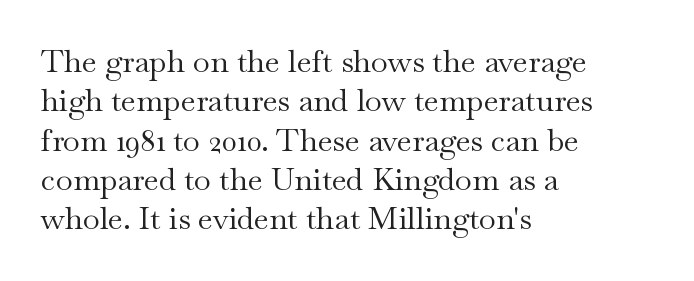
Serifs: yes, visible at the terminals of the letterforms. Any mark beneath the type? The region is blank. There is no visible air inserted between adjacent glyphs. The block of text has a typical density, with ordinary space between rows.
